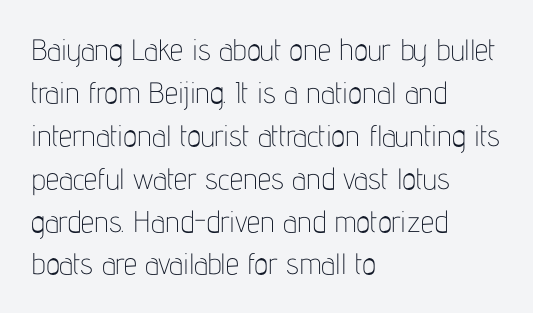
{"serif": "no", "italic": "no", "bold": "no", "weight": "thin", "width": "condensed", "stroke_contrast": "low", "x_height": "medium", "monospaced": "no", "underline": "no", "align": "left", "line_spacing": "normal", "line_spacing_ratio": 1.43, "letter_spacing": "normal", "letter_spacing_em": 0.0, "glyph_px": 30}
